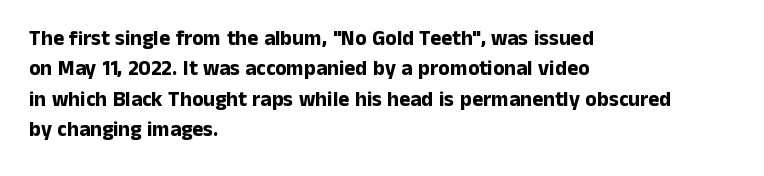
Notice how the stems are strictly vertical — no italics here. These words are printed bold, with thick strokes throughout. Leading: standard. You could call the tracking neutral — neither tight nor loose. The rendering anchors every line to the left-hand side. The words here are not underlined.
